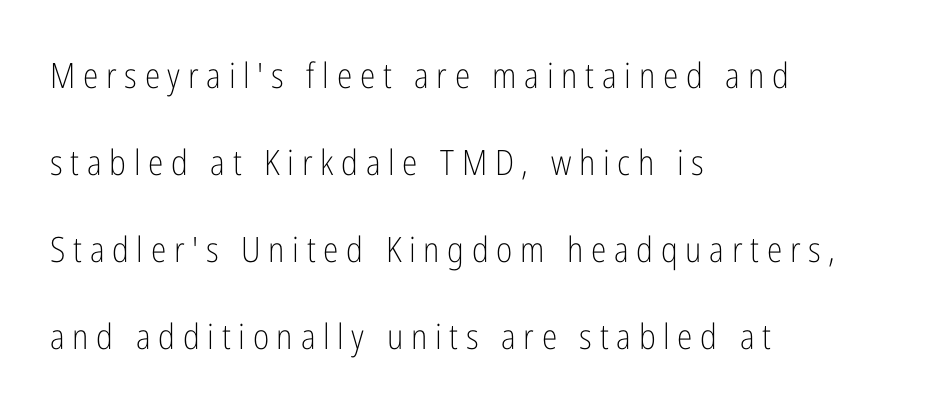
The image shows 35 px light, condensed sans-serif type, upright; set left-aligned, loose line spacing (2.49x), unusually wide letter spacing (+0.22 em), not underlined; low stroke contrast and a medium x-height.
